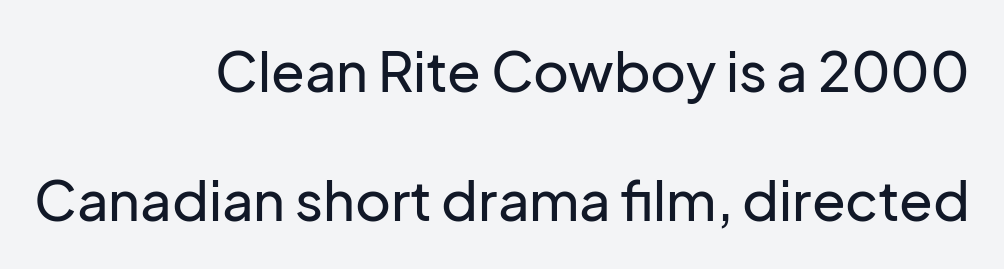
Q: Is the text italic (slanted)? A: No, it is upright.
Q: Is the typeface a serif or a sans-serif typeface? A: Sans-serif.
Q: Is the text underlined? A: No.
Q: How is the paragraph aligned? A: Right-aligned.
Q: Is the spacing between letters normal or unusually wide? A: Normal.
Q: Is the spacing between lines tight, normal or loose? A: Loose.
Q: Width (condensed, normal, or wide)? A: Normal.
Q: Stroke contrast? A: Low.
Q: x-height? A: Medium.
Q: Monospaced? A: No.
